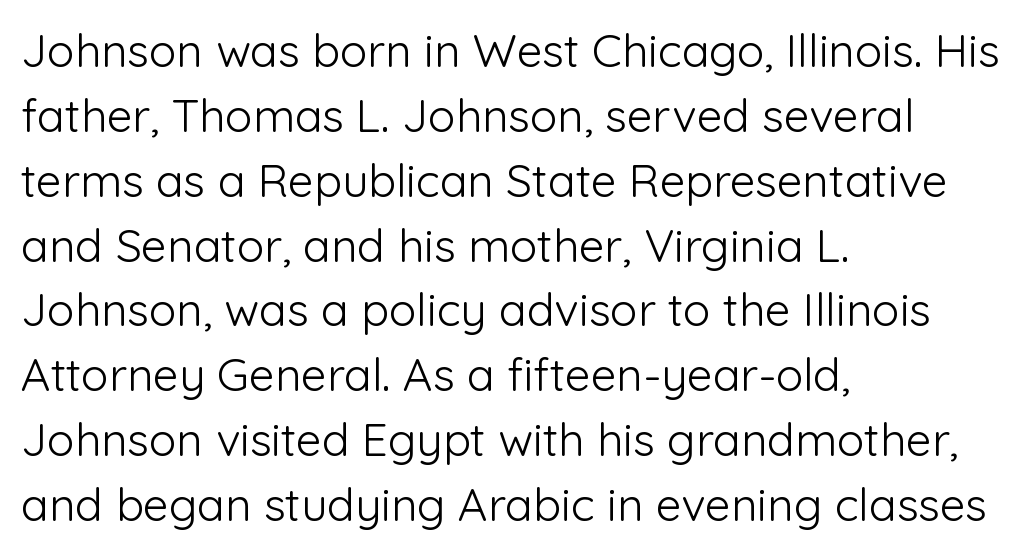
{"serif": "no", "italic": "no", "bold": "no", "weight": "light", "width": "normal", "stroke_contrast": "low", "x_height": "medium", "monospaced": "no", "underline": "no", "align": "left", "line_spacing": "normal", "line_spacing_ratio": 1.41, "letter_spacing": "normal", "letter_spacing_em": 0.0, "glyph_px": 46}
